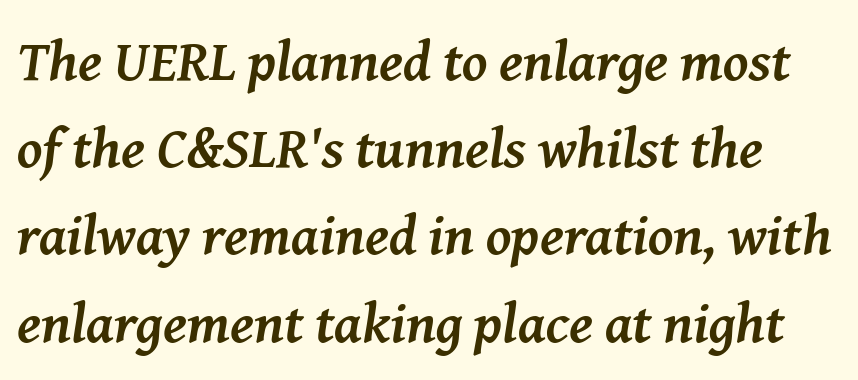
Q: Is the text bold? A: Yes.
Q: Is the text italic (slanted)? A: Yes, it leans right by about 8 degrees.
Q: Is the typeface a serif or a sans-serif typeface? A: Serif.
Q: Is the text underlined? A: No.
Q: Is the spacing between letters normal or unusually wide? A: Normal.
Q: Is the spacing between lines tight, normal or loose? A: Normal.
Q: Width (condensed, normal, or wide)? A: Normal.
Q: Stroke contrast? A: Medium.
Q: x-height? A: Medium.
Q: Monospaced? A: No.
